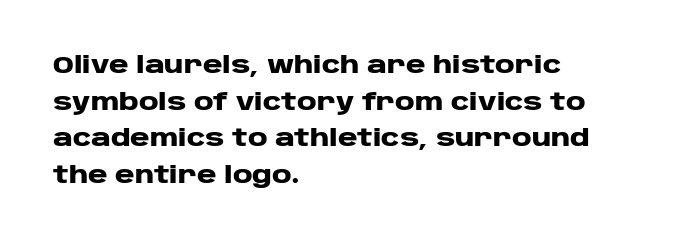
The image shows 24 px bold type, upright; set left-aligned, normal line spacing (1.53x), normal letter spacing, not underlined.
